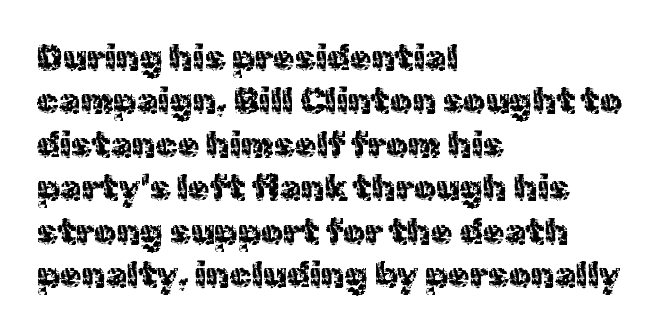
The paragraph shown leans on its left margin. The letters carry no serifs — their stems end cleanly without finishing strokes. Each row of text sits above clean, open space. The letters stand upright; this is a roman face. Characters follow at the spacing the type designer built in. You could not count columns in this text — the font is proportionally spaced.
